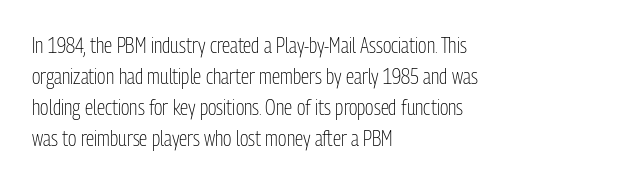
{"italic": "no", "bold": "no", "underline": "no", "align": "left", "line_spacing": "normal", "line_spacing_ratio": 1.47, "letter_spacing": "normal", "letter_spacing_em": 0.0, "glyph_px": 21}
